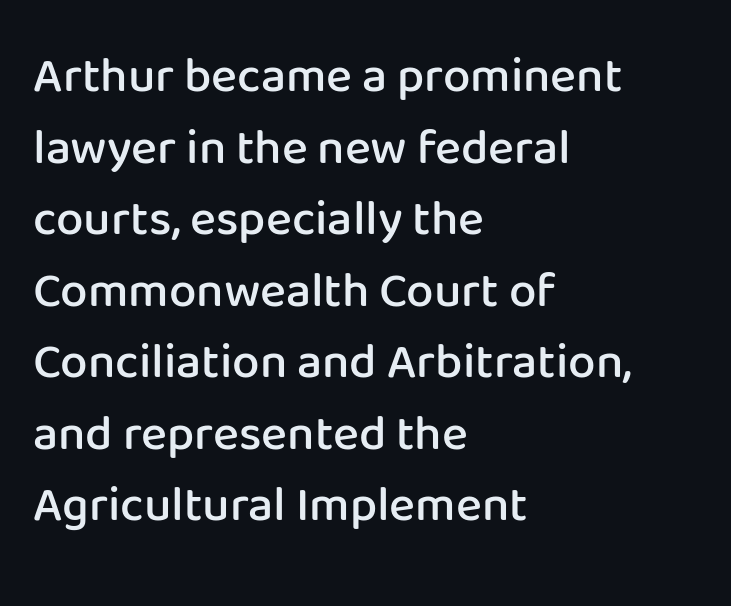
The image shows 49 px semibold sans-serif type, upright; set left-aligned, normal line spacing (1.46x), normal letter spacing, not underlined; low stroke contrast and a medium x-height.
